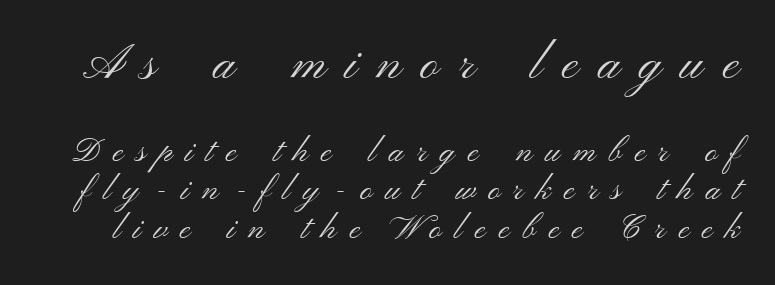
The image shows 50 px light, wide sans-serif type; set line spacing 1.16x, unusually wide letter spacing (+0.39 em), not underlined; the first (top) block is 1.52x larger; medium stroke contrast and a small x-height.
